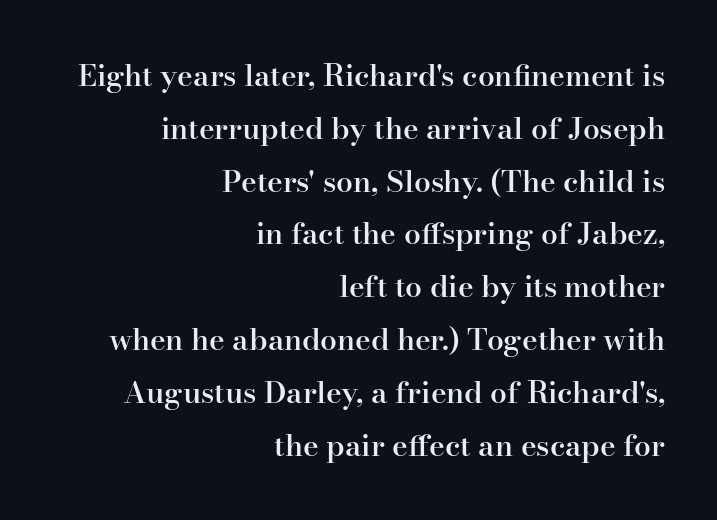
The horizontal fit of the characters is conventional and even. Typesetter's note: demi weight, one step under bold. The compositor pushed each line to the right boundary. The rendering shows small feet on the letterforms — a serif design.
